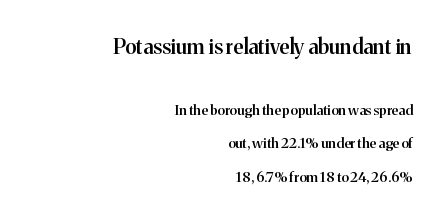
The leading is generous, giving the passage an open texture. The passage is arranged like a letterhead date or caption credit — flush right. The letters stand straight up with perfectly vertical stems. These words are printed semibold, heavier than regular yet not bold. Block one is the big one; block two sits smaller underneath.
